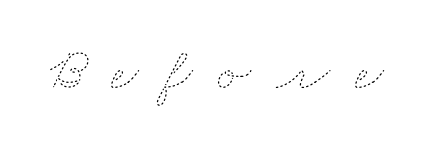
Any mark beneath the type? The region is blank. The font is comparable to plain body text, perhaps lighter. In terms of letterspacing, this is a distinctly airy, spread setting. Here the designer chose a conventional face with non-uniform glyph widths.
